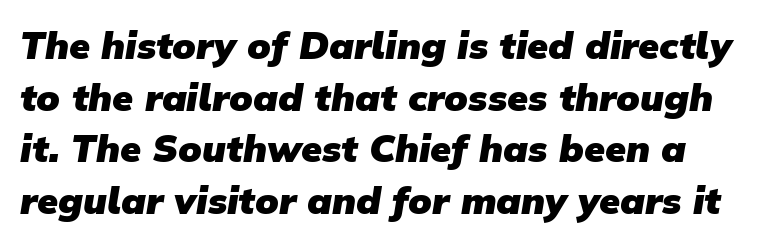
Compared with typical paragraphs, the rows here are spaced about the same. Each letter keeps its own natural width here, so spacing adapts to shape. The foot of each line stays bare and open. Does extra space separate the letters? No, they use regular spacing.
